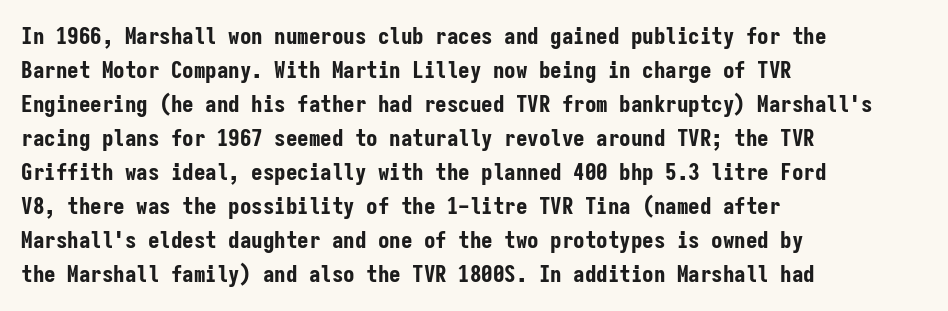
The image shows 23 px bold type, upright; set left-aligned, normal line spacing (1.48x), normal letter spacing, not underlined.
